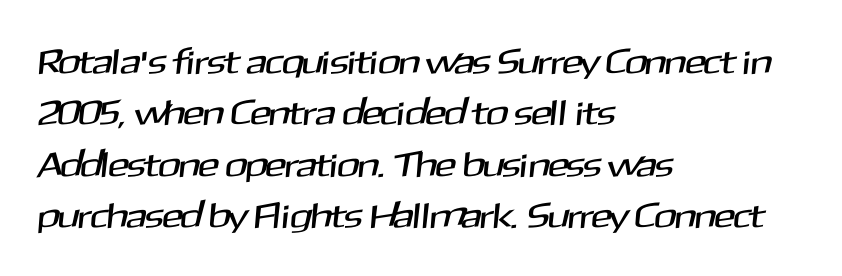
Nothing sits at the stroke ends, so this counts as sans-serif. You could call the tracking neutral — neither tight nor loose. The area under the type is left untouched. Looks like regular typesetting: each glyph gets only the width it needs. The text block is weighted toward the left margin, trailing off unevenly rightward. The block of text has a typical density, with ordinary space between rows.
